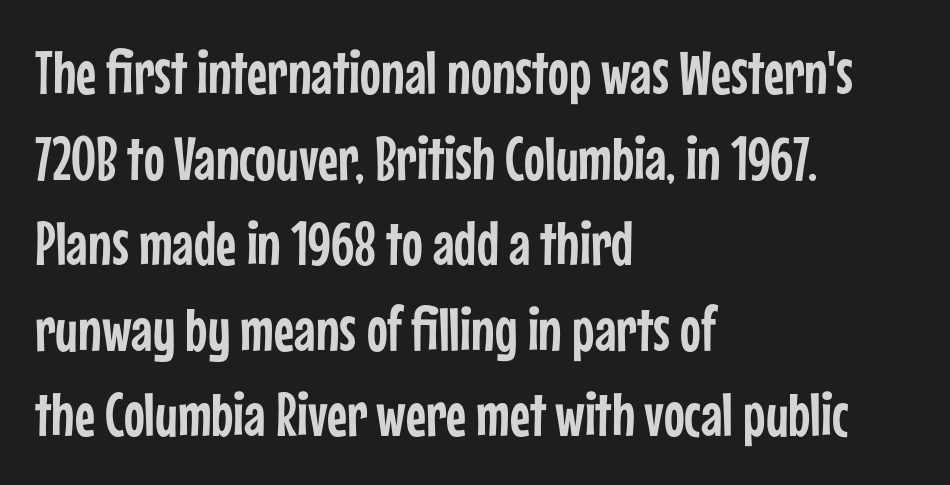
The image shows 62 px condensed sans-serif type, upright; set left-aligned, normal line spacing (1.38x), normal letter spacing, not underlined; low stroke contrast and a medium x-height.
